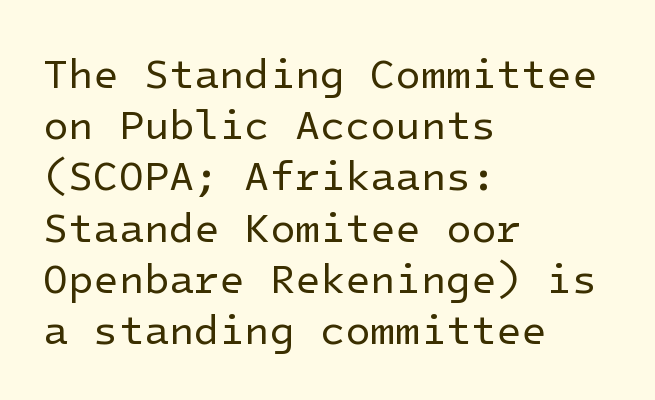
Q: Is the text bold? A: No.
Q: Is the text italic (slanted)? A: No, it is upright.
Q: Is the typeface a serif or a sans-serif typeface? A: Sans-serif.
Q: Is the text underlined? A: No.
Q: How is the paragraph aligned? A: Left-aligned.
Q: Is the spacing between letters normal or unusually wide? A: Normal.
Q: Is the spacing between lines tight, normal or loose? A: Normal.
Q: Width (condensed, normal, or wide)? A: Normal.
Q: Stroke contrast? A: Low.
Q: x-height? A: Medium.
